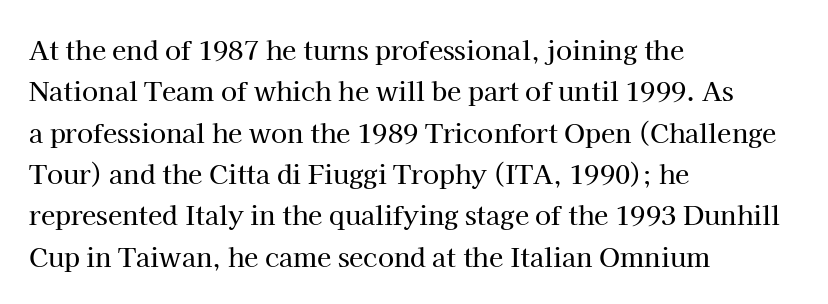
Q: Is the text italic (slanted)? A: No, it is upright.
Q: Is the text underlined? A: No.
Q: How is the paragraph aligned? A: Left-aligned.
Q: Is the spacing between letters normal or unusually wide? A: Normal.
Q: Is the spacing between lines tight, normal or loose? A: Normal.
